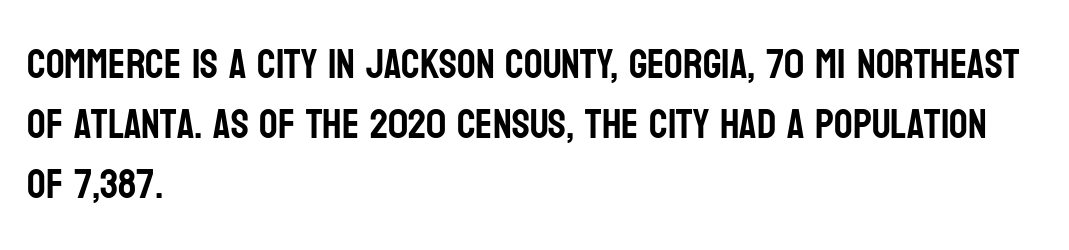
The image shows 41 px condensed sans-serif type, upright; set left-aligned, normal line spacing (1.46x), normal letter spacing, not underlined; low stroke contrast and a large x-height.
